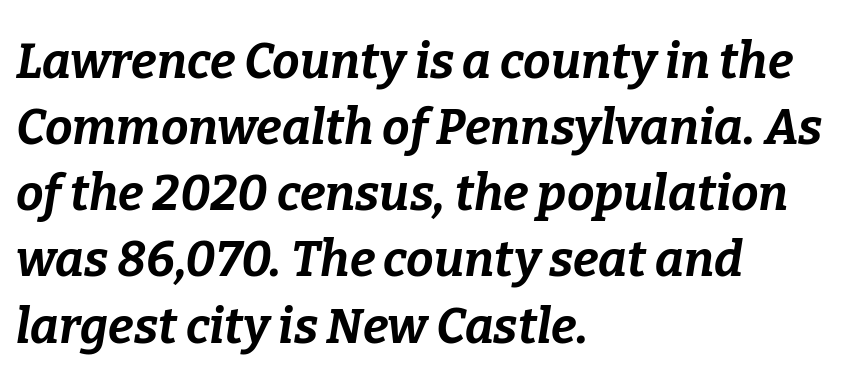
Q: Is the text bold? A: Yes.
Q: Is the text italic (slanted)? A: Yes, it leans right by about 9 degrees.
Q: Is the text underlined? A: No.
Q: How is the paragraph aligned? A: Left-aligned.
Q: Is the spacing between letters normal or unusually wide? A: Normal.
Q: Is the spacing between lines tight, normal or loose? A: Normal.
Q: Width (condensed, normal, or wide)? A: Normal.
Q: Stroke contrast? A: Low.
Q: x-height? A: Medium.
Q: Monospaced? A: No.
